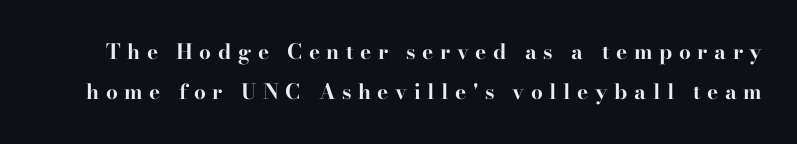
The image shows 21 px bold type, upright; set loose line spacing (1.91x), unusually wide letter spacing (+0.31 em), not underlined.
